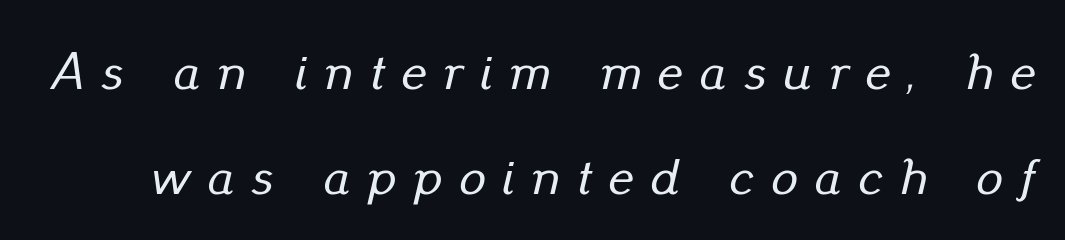
{"italic": "yes", "lean": "right", "slant_degrees": 13, "width": "normal", "stroke_contrast": "low", "x_height": "small", "monospaced": "no", "underline": "no", "line_spacing": "loose", "line_spacing_ratio": 1.98, "letter_spacing": "wide", "letter_spacing_em": 0.32, "glyph_px": 53}
